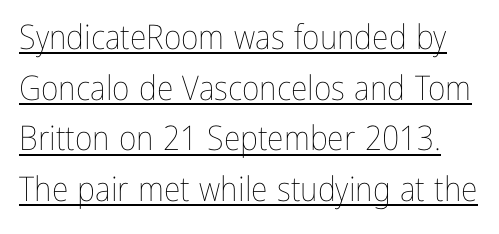
Spacing verdict: proportional, widths tailored to each character. Characters remain perfectly vertical along every line. A light-to-regular cut is what we see here. The space between consecutive lines is moderate. No extra tracking has been applied to these lines.
